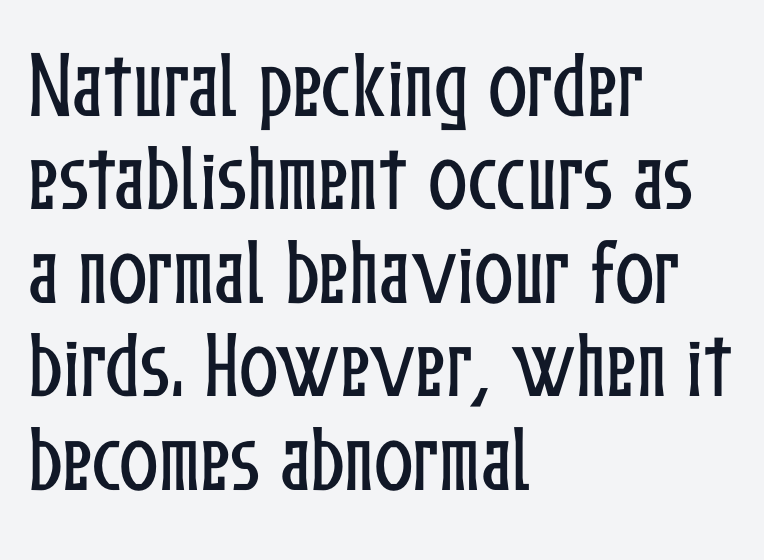
The image shows 73 px condensed type, upright; set left-aligned, normal line spacing (1.28x), normal letter spacing, not underlined; low stroke contrast and a medium x-height.
